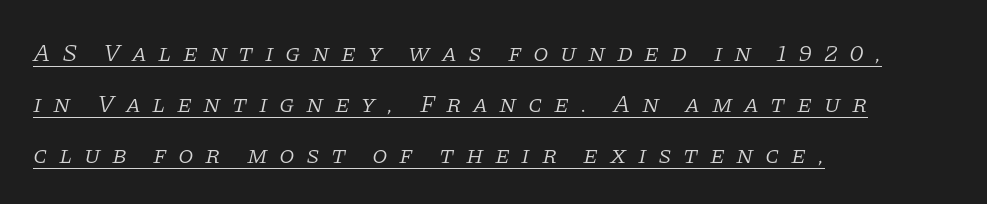
The image shows 25 px text type, italic (leaning right); set left-aligned, loose line spacing (2.04x), unusually wide letter spacing (+0.45 em), underlined.
